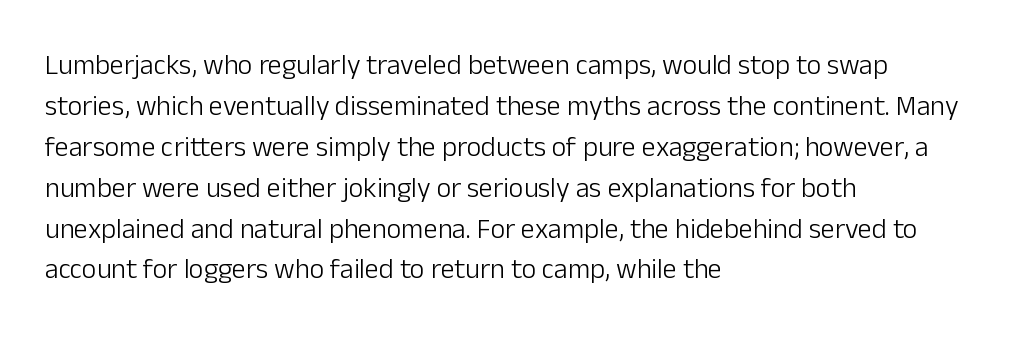
Words appear dense and cohesive because spacing is normal. Line beginnings align vertically; line endings do not. Baseline-to-baseline distance is the conventional proportion of letter height. Stroke thickness stays within the range of a standard reading face or lighter. The glyphs in this specimen are sans serif. The space beneath each line is pristine and unruled.
